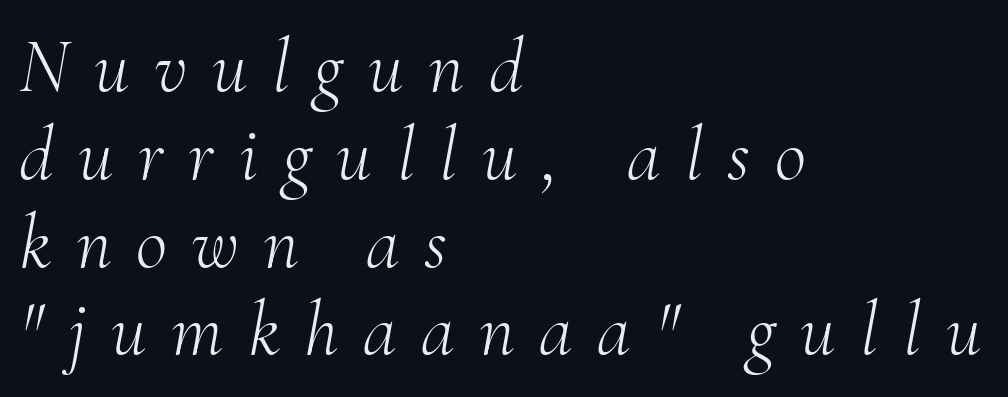
Q: Is the text bold? A: No.
Q: Is the text italic (slanted)? A: Yes, it leans right by about 10 degrees.
Q: Is the typeface a serif or a sans-serif typeface? A: Serif.
Q: Is the text underlined? A: No.
Q: How is the paragraph aligned? A: Left-aligned.
Q: Is the spacing between letters normal or unusually wide? A: Unusually wide.
Q: Is the spacing between lines tight, normal or loose? A: Tight.
Q: Width (condensed, normal, or wide)? A: Normal.
Q: Stroke contrast? A: Medium.
Q: x-height? A: Small.
Q: Monospaced? A: No.
